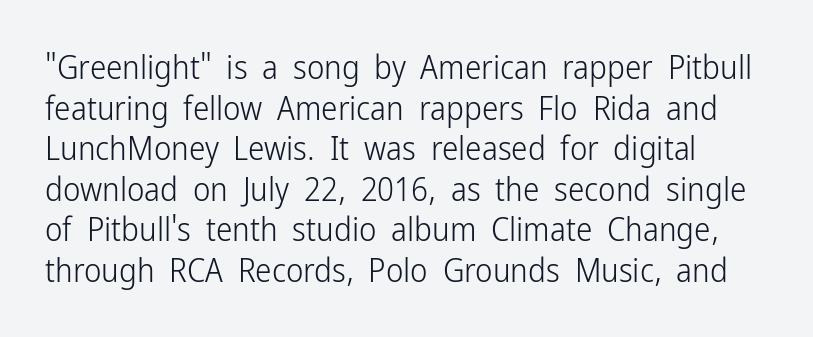
Q: Is the text bold? A: No.
Q: Is the text italic (slanted)? A: No, it is upright.
Q: Is the typeface a serif or a sans-serif typeface? A: Sans-serif.
Q: Is the text underlined? A: No.
Q: Is the spacing between letters normal or unusually wide? A: Normal.
Q: Width (condensed, normal, or wide)? A: Condensed.
Q: Stroke contrast? A: Low.
Q: x-height? A: Medium.
Q: Monospaced? A: No.
